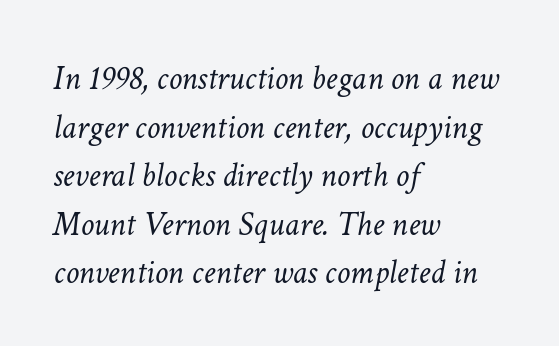
Inter-character spacing is left at the font's built-in metrics. Does the copy run flush right? No — it runs flush left. The specimen reads as italic at a glance. Beneath every word, the page is bare. Here the designer chose a conventional face with non-uniform glyph widths.
